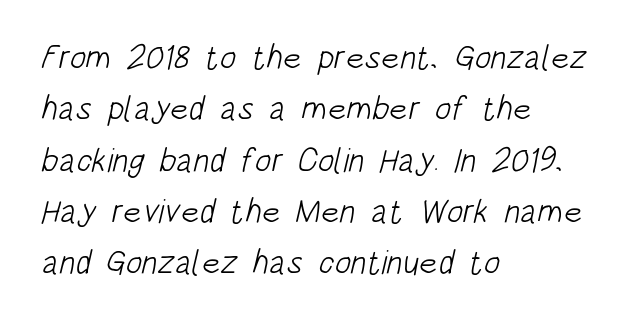
{"serif": "no", "bold": "no", "weight": "light", "width": "condensed", "stroke_contrast": "low", "x_height": "large", "monospaced": "no", "underline": "no", "align": "left", "line_spacing": "normal", "line_spacing_ratio": 1.51, "letter_spacing": "normal", "letter_spacing_em": 0.0, "glyph_px": 34}
